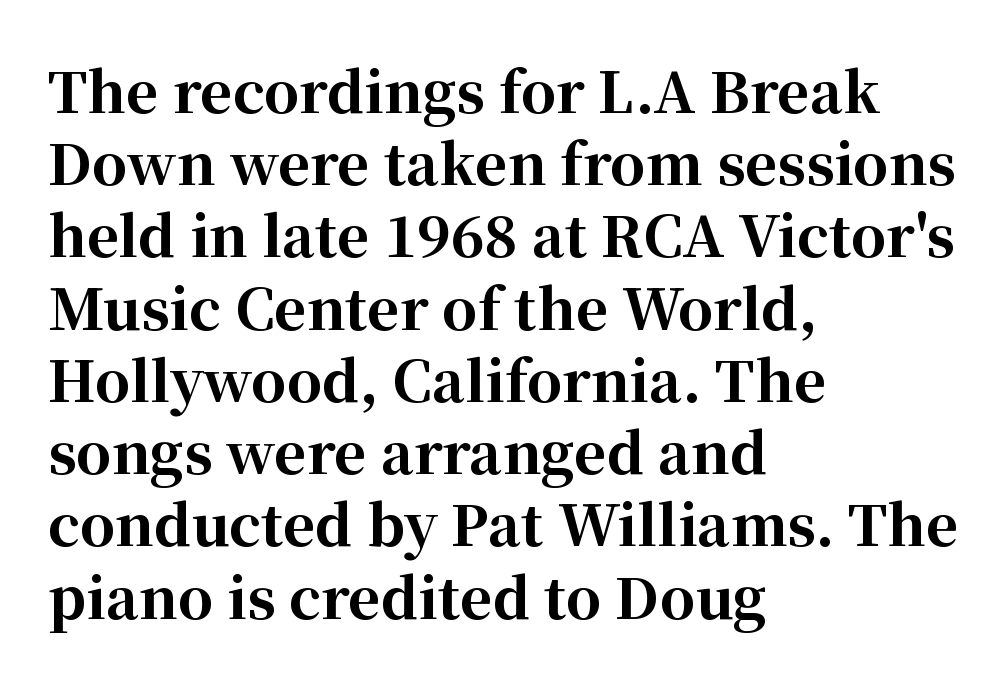
Q: Is the text bold? A: Yes.
Q: Is the text italic (slanted)? A: No, it is upright.
Q: Is the typeface a serif or a sans-serif typeface? A: Serif.
Q: Is the text underlined? A: No.
Q: How is the paragraph aligned? A: Left-aligned.
Q: Is the spacing between letters normal or unusually wide? A: Normal.
Q: Is the spacing between lines tight, normal or loose? A: Normal.
Q: Width (condensed, normal, or wide)? A: Normal.
Q: Stroke contrast? A: High.
Q: x-height? A: Medium.
Q: Monospaced? A: No.
